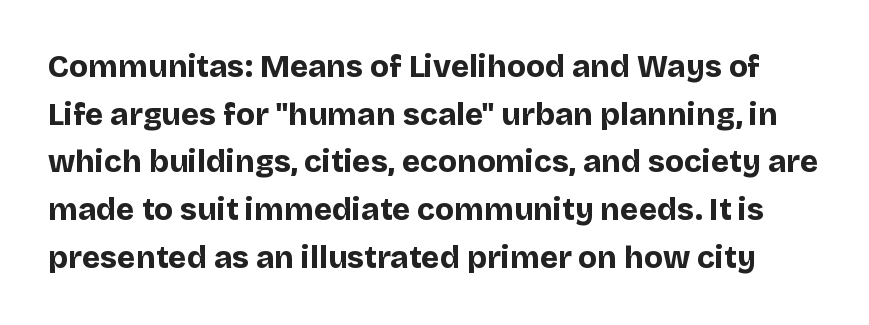
{"serif": "no", "italic": "no", "bold": "yes", "weight": "bold", "width": "normal", "stroke_contrast": "low", "x_height": "large", "monospaced": "no", "underline": "no", "line_spacing": "normal", "line_spacing_ratio": 1.54, "letter_spacing": "normal", "letter_spacing_em": 0.0, "glyph_px": 31}
